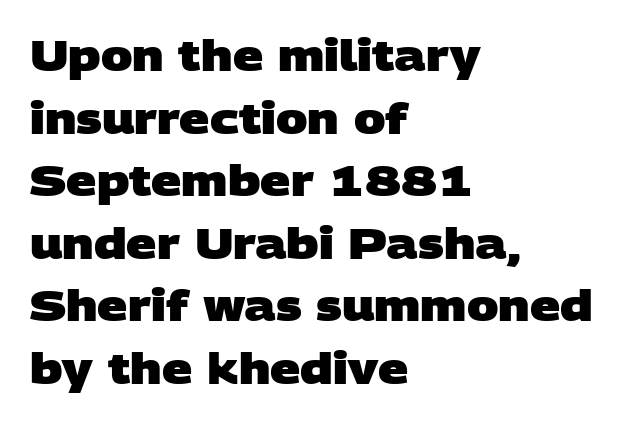
The image shows 42 px heavy, wide sans-serif type; set left-aligned, normal line spacing (1.49x), normal letter spacing, not underlined; low stroke contrast and a large x-height.
